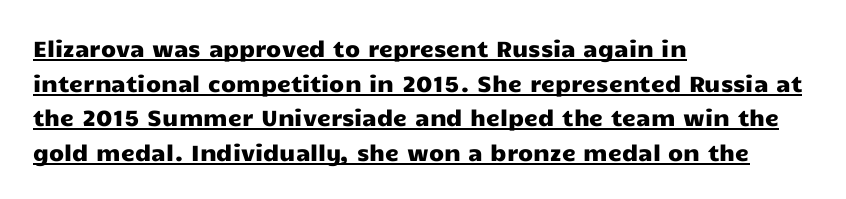
{"italic": "no", "underline": "yes", "align": "left", "line_spacing": "normal", "line_spacing_ratio": 1.57, "letter_spacing": "normal", "letter_spacing_em": 0.0, "glyph_px": 22}
